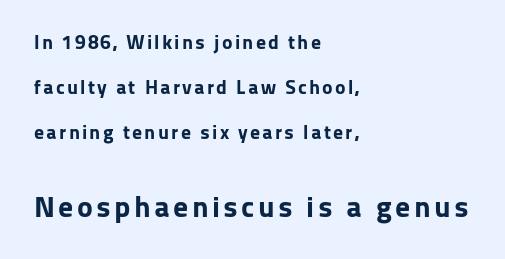
{"serif": "no", "italic": "no", "bold": "yes", "weight": "bold", "width": "normal", "stroke_contrast": "low", "x_height": "medium", "monospaced": "no", "underline": "no", "align": "left", "line_spacing": "loose", "line_spacing_ratio": 2.26, "larger_block": "second", "size_ratio": 1.5, "glyph_px": 30}
